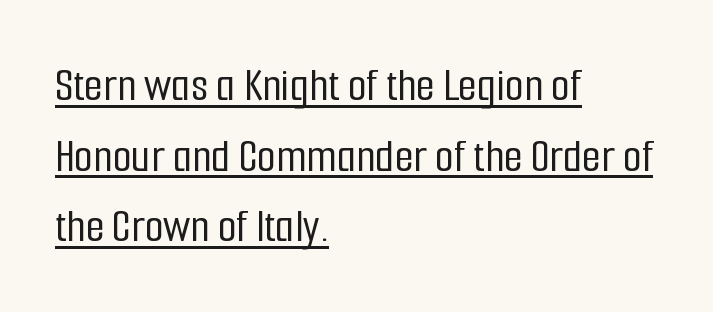
The image shows 49 px condensed sans-serif type, upright; set left-aligned, normal line spacing (1.44x), normal letter spacing, underlined; low stroke contrast and a medium x-height.
